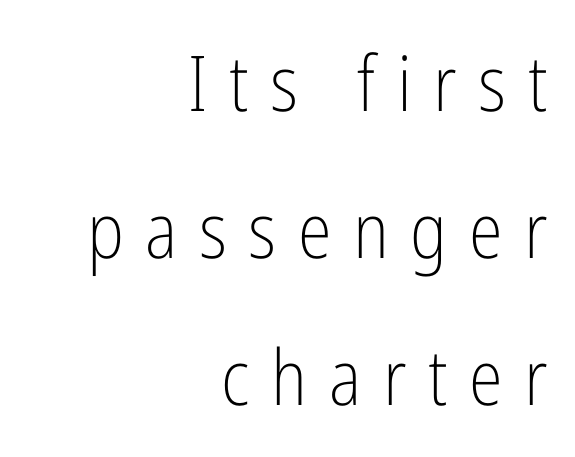
The paragraph has a hard right edge and a soft left edge. Regarding leading, the lines here are spaced well apart. The rendering inserts visible extra space after every character. Letterform terminals end flat and unadorned throughout the passage.
